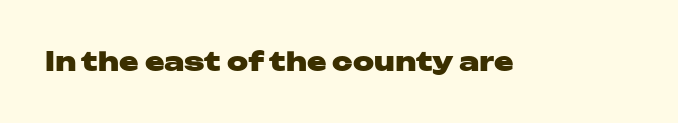
{"italic": "no", "bold": "yes", "underline": "no", "letter_spacing": "normal", "letter_spacing_em": 0.0, "glyph_px": 26}
